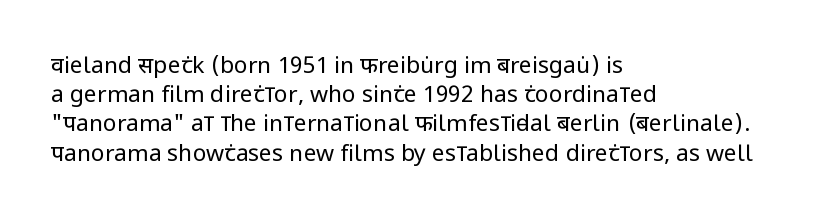
{"italic": "no", "bold": "no", "underline": "no", "align": "left", "line_spacing": "normal", "line_spacing_ratio": 1.27, "letter_spacing": "normal", "letter_spacing_em": 0.0, "glyph_px": 23}
